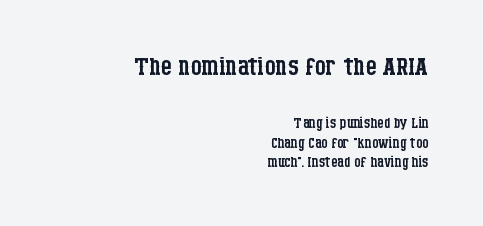
The image shows 35 px regular-weight, condensed serif type, upright; set right-aligned, tight line spacing (0.98x), normal letter spacing, not underlined; the first (top) block is 1.75x larger; low stroke contrast and a large x-height.
